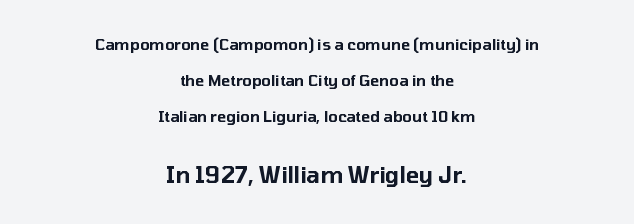
{"italic": "no", "underline": "no", "align": "center", "line_spacing": "loose", "line_spacing_ratio": 2.41, "letter_spacing": "normal", "letter_spacing_em": 0.0, "larger_block": "second", "size_ratio": 1.47, "glyph_px": 22}
